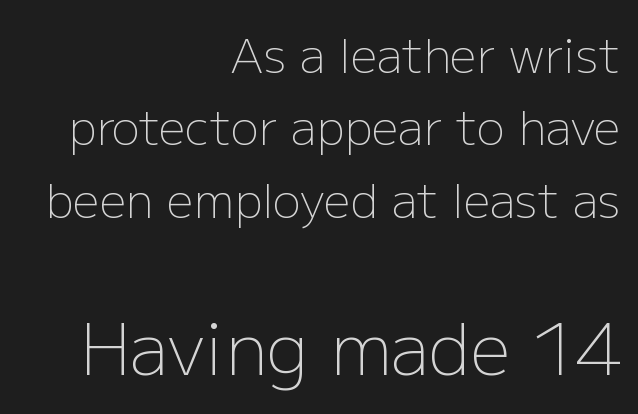
{"serif": "no", "italic": "no", "bold": "no", "weight": "light", "width": "normal", "stroke_contrast": "low", "x_height": "medium", "monospaced": "no", "underline": "no", "align": "right", "line_spacing": "normal", "line_spacing_ratio": 1.54, "letter_spacing": "normal", "letter_spacing_em": 0.0, "larger_block": "second", "size_ratio": 1.51, "glyph_px": 71}
